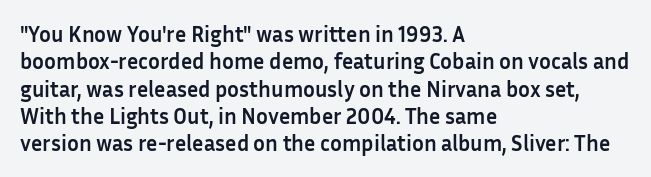
Q: Is the text bold? A: Yes.
Q: Is the text italic (slanted)? A: No, it is upright.
Q: Is the text underlined? A: No.
Q: How is the paragraph aligned? A: Left-aligned.
Q: Is the spacing between letters normal or unusually wide? A: Normal.
